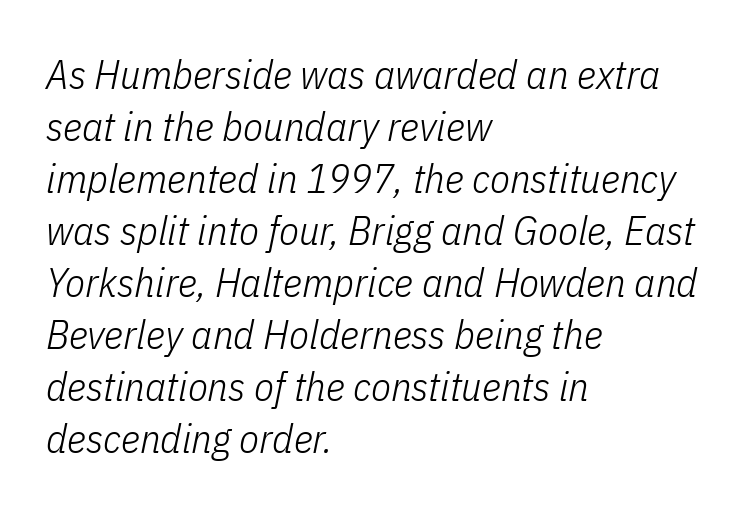
The rendering uses a moderate line-height, typical for paragraphs. Think standard paragraph weight, or any step lighter than that. The tracking reads as untouched default to a designer's eye. Observe the lean: these are italic letterforms. Here the designer chose a conventional face with non-uniform glyph widths.
